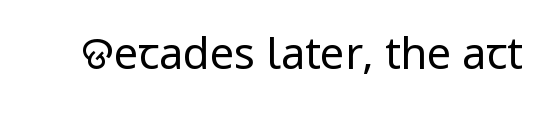
Q: Is the text bold? A: No.
Q: Is the text italic (slanted)? A: No, it is upright.
Q: Is the typeface a serif or a sans-serif typeface? A: Sans-serif.
Q: Is the text underlined? A: No.
Q: Is the spacing between letters normal or unusually wide? A: Normal.
Q: Width (condensed, normal, or wide)? A: Condensed.
Q: Stroke contrast? A: Low.
Q: x-height? A: Large.
Q: Monospaced? A: No.
